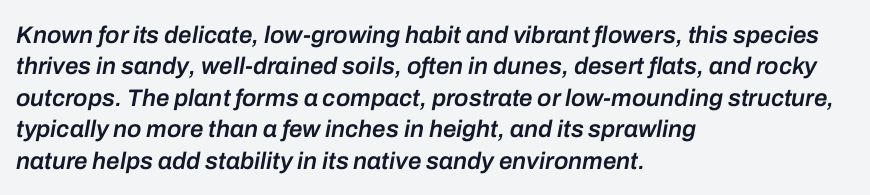
Q: Is the text bold? A: Semi-bold.
Q: Is the text italic (slanted)? A: Yes, it leans right by about 10 degrees.
Q: Is the text underlined? A: No.
Q: How is the paragraph aligned? A: Left-aligned.
Q: Is the spacing between letters normal or unusually wide? A: Normal.
Q: Is the spacing between lines tight, normal or loose? A: Normal.
